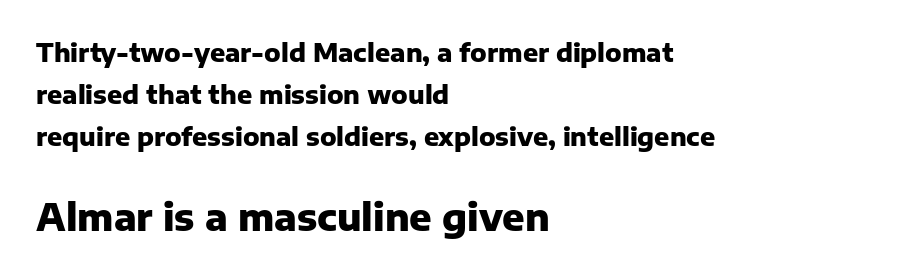
{"serif": "no", "italic": "no", "bold": "yes", "weight": "heavy", "width": "normal", "stroke_contrast": "low", "x_height": "medium", "monospaced": "no", "underline": "no", "align": "left", "line_spacing": "normal", "line_spacing_ratio": 1.68, "letter_spacing": "normal", "letter_spacing_em": 0.0, "larger_block": "second", "size_ratio": 1.48, "glyph_px": 37}
